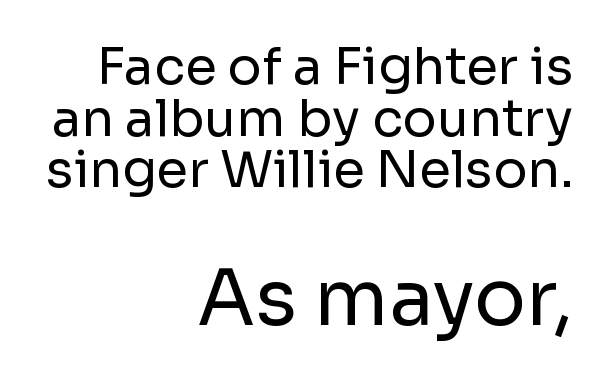
The image shows 77 px regular-weight sans-serif type, upright; set right-aligned, tight line spacing (1.01x), normal letter spacing, not underlined; the second (bottom) block is 1.51x larger; low stroke contrast and a medium x-height.
